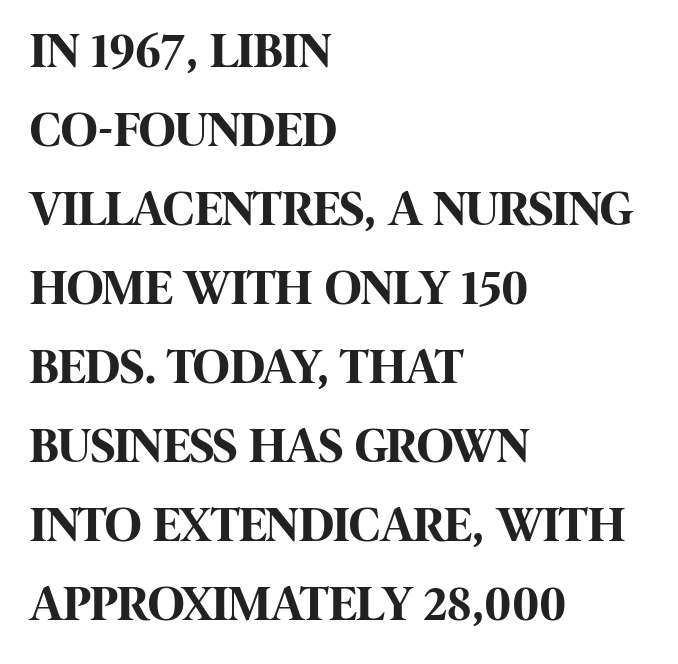
Q: Is the text bold? A: Yes.
Q: Is the text italic (slanted)? A: No, it is upright.
Q: Is the typeface a serif or a sans-serif typeface? A: Sans-serif.
Q: Is the text underlined? A: No.
Q: How is the paragraph aligned? A: Left-aligned.
Q: Is the spacing between letters normal or unusually wide? A: Normal.
Q: Is the spacing between lines tight, normal or loose? A: Normal.
Q: Width (condensed, normal, or wide)? A: Condensed.
Q: Stroke contrast? A: High.
Q: x-height? A: Large.
Q: Monospaced? A: No.
